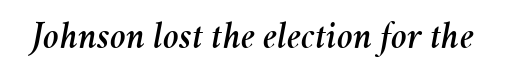
The image shows 38 px text type, italic (leaning right); set normal letter spacing, not underlined; medium stroke contrast and a medium x-height.
